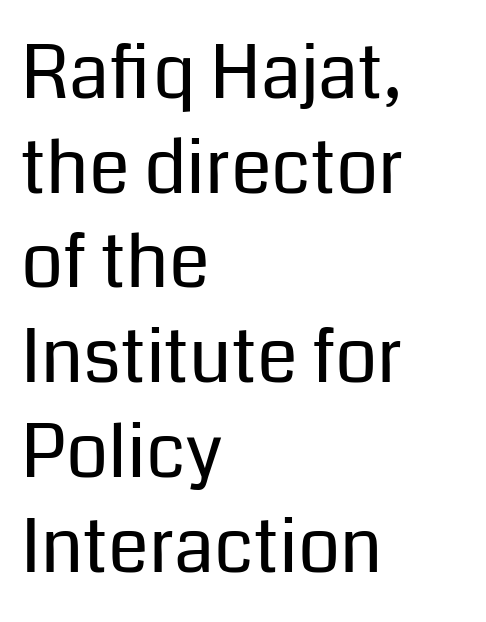
The image shows 74 px regular-weight sans-serif type, upright; set left-aligned, normal line spacing (1.28x), normal letter spacing, not underlined; low stroke contrast and a medium x-height.
